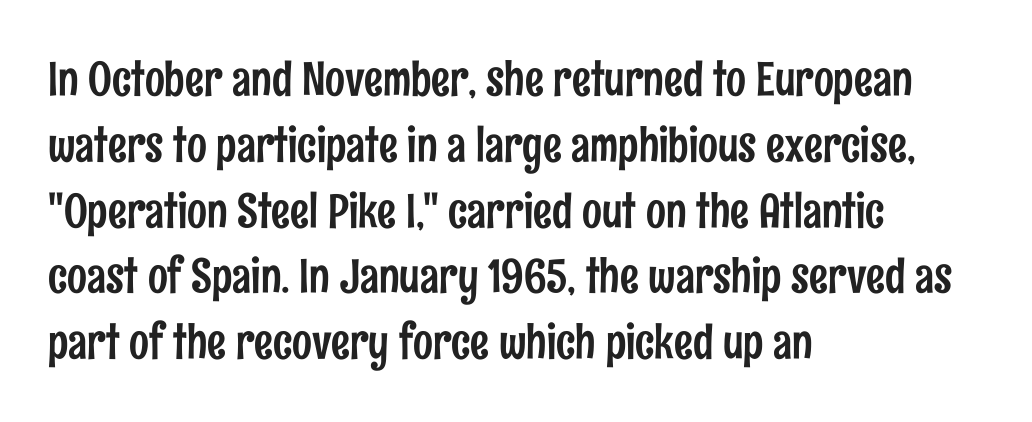
{"serif": "no", "italic": "no", "width": "condensed", "stroke_contrast": "low", "x_height": "medium", "monospaced": "no", "underline": "no", "align": "left", "line_spacing": "normal", "line_spacing_ratio": 1.4, "letter_spacing": "normal", "letter_spacing_em": 0.0, "glyph_px": 47}
